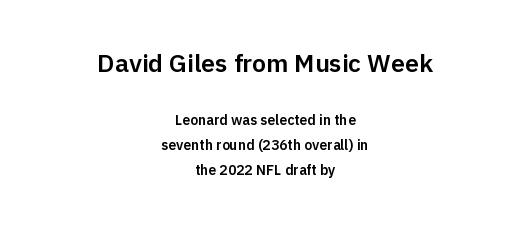
Q: Is the text italic (slanted)? A: No, it is upright.
Q: Is the text underlined? A: No.
Q: How is the paragraph aligned? A: Centered.
Q: Is the spacing between letters normal or unusually wide? A: Normal.
Q: Which block of text is set in a larger size, the first (top) or the second (bottom)? A: The first (top) one.
